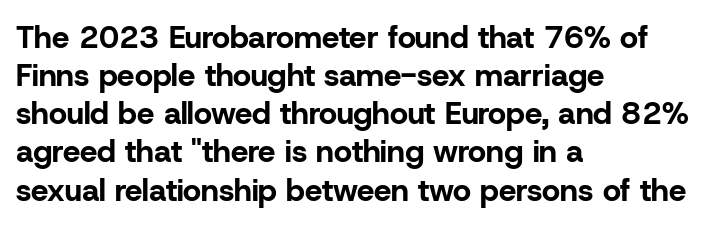
Regarding serifs, this sample does without them. Vertical strokes here are truly vertical. Left-aligned paragraph, ragged on the right. Anything drawn beneath the words? Only blank space. Look at the stroke-to-counter ratio: heavy, a bold. Spacing verdict: proportional, widths tailored to each character.
